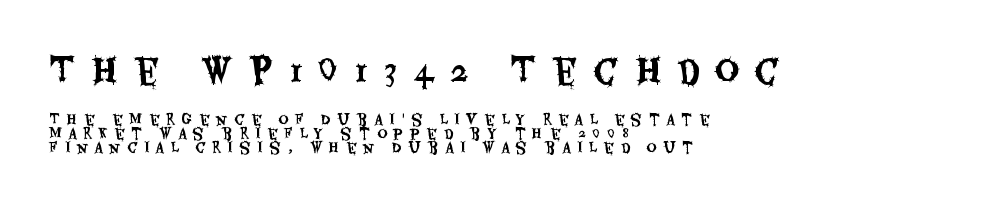
{"serif": "no", "italic": "no", "width": "condensed", "stroke_contrast": "medium", "x_height": "large", "monospaced": "no", "underline": "no", "align": "left", "line_spacing": "tight", "line_spacing_ratio": 1.0, "letter_spacing": "wide", "letter_spacing_em": 0.48, "larger_block": "first", "size_ratio": 2.43, "glyph_px": 34}
